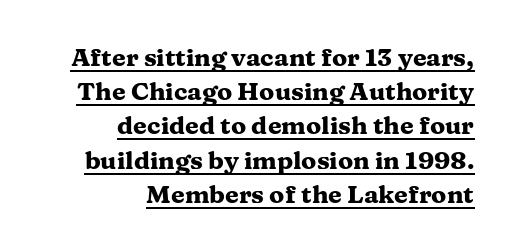
The image shows 25 px bold type, upright; set right-aligned, normal line spacing (1.37x), normal letter spacing, underlined.
